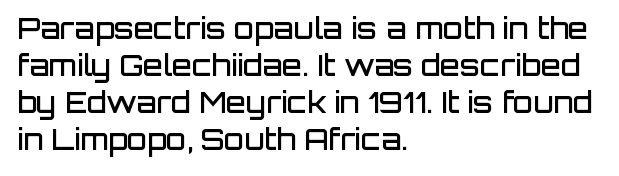
Q: Is the text bold? A: Semi-bold.
Q: Is the text italic (slanted)? A: No, it is upright.
Q: Is the typeface a serif or a sans-serif typeface? A: Sans-serif.
Q: Is the text underlined? A: No.
Q: How is the paragraph aligned? A: Left-aligned.
Q: Is the spacing between letters normal or unusually wide? A: Normal.
Q: Is the spacing between lines tight, normal or loose? A: Normal.
Q: Width (condensed, normal, or wide)? A: Normal.
Q: Stroke contrast? A: Low.
Q: x-height? A: Large.
Q: Monospaced? A: No.
